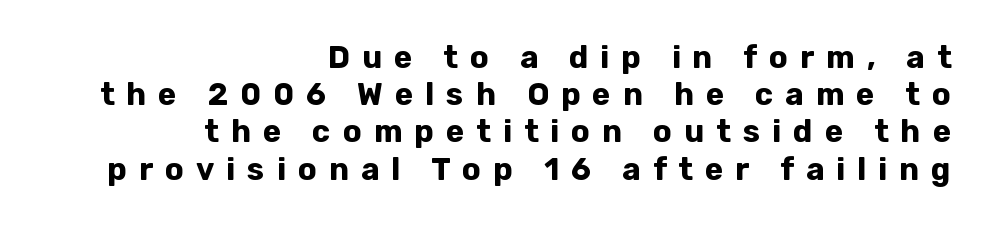
Decoration check: the copy has no underline. Style check: upright. Caption: expanded tracking, letters set apart. Is this a fixed-width face? No — the glyphs have proportional, varying widths. What kind of face is this? One without serifs — a sans.
